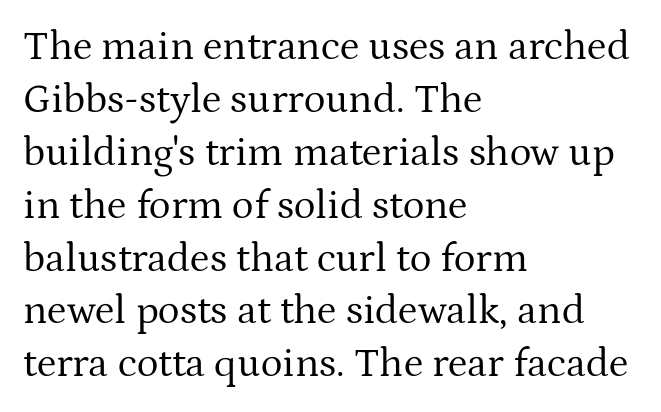
Q: Is the text bold? A: No.
Q: Is the text italic (slanted)? A: No, it is upright.
Q: Is the typeface a serif or a sans-serif typeface? A: Serif.
Q: Is the text underlined? A: No.
Q: How is the paragraph aligned? A: Left-aligned.
Q: Is the spacing between letters normal or unusually wide? A: Normal.
Q: Is the spacing between lines tight, normal or loose? A: Normal.
Q: Width (condensed, normal, or wide)? A: Normal.
Q: Stroke contrast? A: Medium.
Q: x-height? A: Medium.
Q: Monospaced? A: No.
